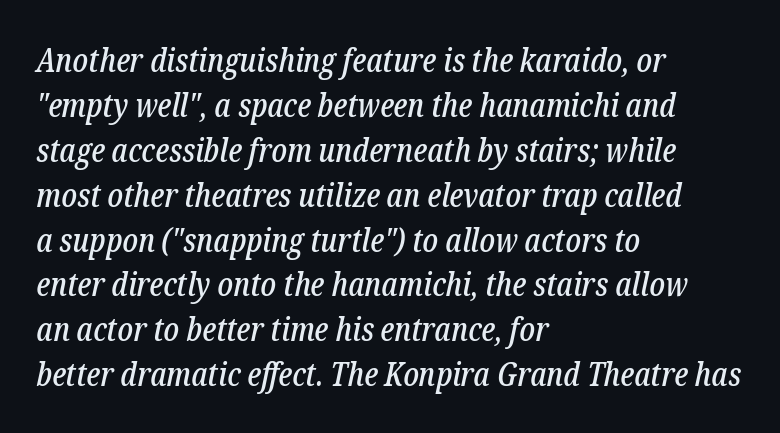
Q: Is the text italic (slanted)? A: Yes, it leans right by about 12 degrees.
Q: Is the typeface a serif or a sans-serif typeface? A: Serif.
Q: Is the text underlined? A: No.
Q: How is the paragraph aligned? A: Left-aligned.
Q: Is the spacing between letters normal or unusually wide? A: Normal.
Q: Is the spacing between lines tight, normal or loose? A: Normal.
Q: Width (condensed, normal, or wide)? A: Condensed.
Q: Stroke contrast? A: Low.
Q: x-height? A: Medium.
Q: Monospaced? A: No.
